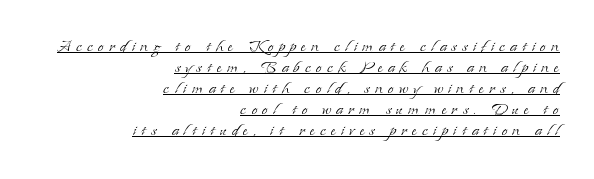
The image shows 21 px text type; set right-aligned, tight line spacing (1.0x), unusually wide letter spacing (+0.24 em), underlined.
